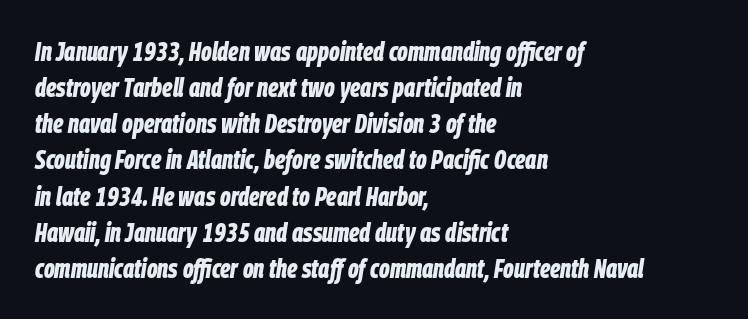
The image shows 26 px bold type, italic (leaning right); set left-aligned, normal line spacing (1.39x), normal letter spacing, not underlined.
